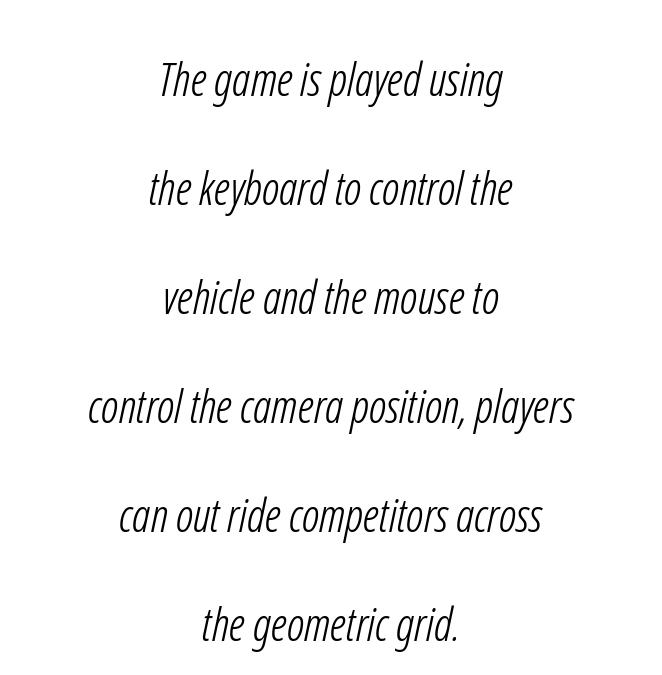
{"serif": "no", "bold": "no", "weight": "light", "width": "condensed", "stroke_contrast": "low", "x_height": "medium", "monospaced": "no", "underline": "no", "align": "center", "line_spacing": "loose", "line_spacing_ratio": 2.37, "letter_spacing": "normal", "letter_spacing_em": 0.0, "glyph_px": 46}
